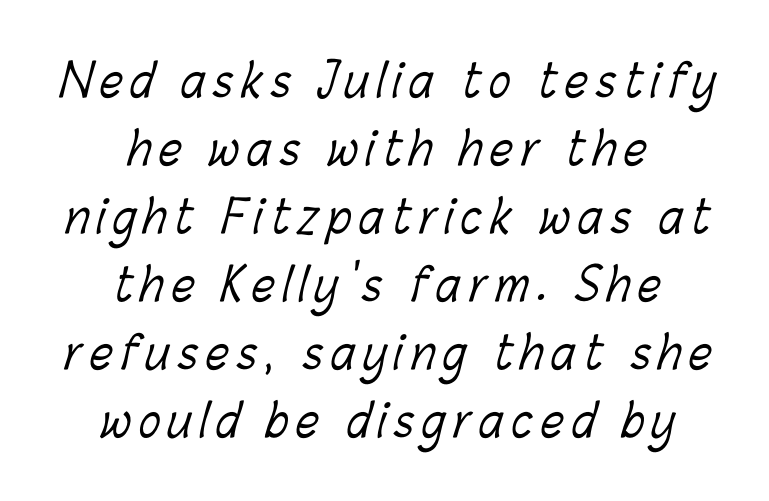
{"bold": "no", "weight": "light", "width": "condensed", "stroke_contrast": "low", "x_height": "medium", "monospaced": "no", "underline": "no", "align": "center", "line_spacing": "normal", "line_spacing_ratio": 1.51, "glyph_px": 45}
